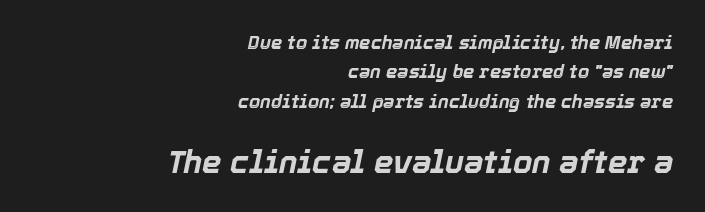
Q: Is the text bold? A: Yes.
Q: Is the text italic (slanted)? A: Yes, it leans right by about 12 degrees.
Q: Is the text underlined? A: No.
Q: How is the paragraph aligned? A: Right-aligned.
Q: Is the spacing between letters normal or unusually wide? A: Normal.
Q: Is the spacing between lines tight, normal or loose? A: Normal.
Q: Which block of text is set in a larger size, the first (top) or the second (bottom)? A: The second (bottom) one.
Q: Width (condensed, normal, or wide)? A: Normal.
Q: x-height? A: Medium.
Q: Monospaced? A: No.
